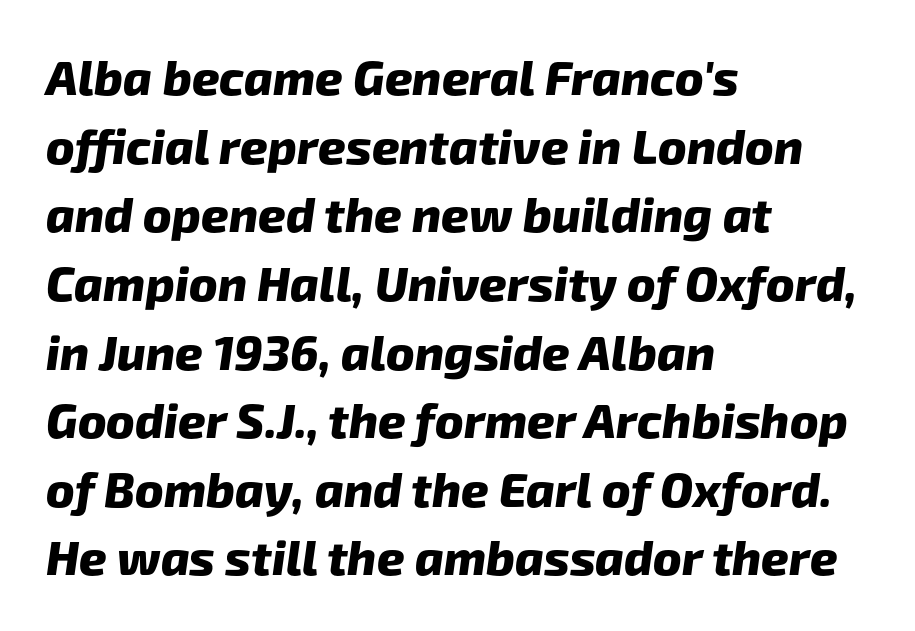
{"serif": "no", "bold": "yes", "weight": "heavy", "width": "normal", "stroke_contrast": "low", "x_height": "medium", "monospaced": "no", "underline": "no", "align": "left", "line_spacing": "normal", "line_spacing_ratio": 1.43, "letter_spacing": "normal", "letter_spacing_em": 0.0, "glyph_px": 48}
